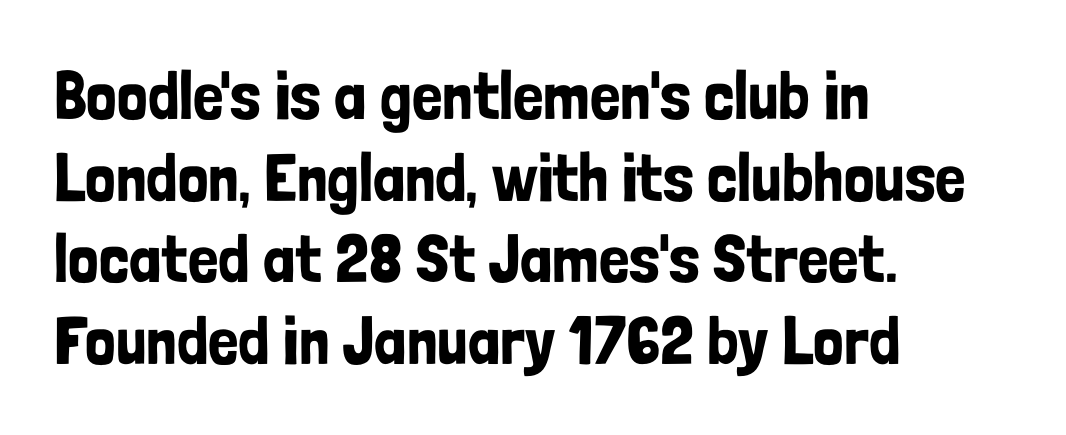
The paragraph has a hard left edge and a soft right edge. Style check: upright. Is this a fixed-width face? No — the glyphs have proportional, varying widths. Each word holds together tightly as a unit, with standard inter-letter gaps. Regarding serifs, this sample does without them. Rule under the text: the space is simply empty.
